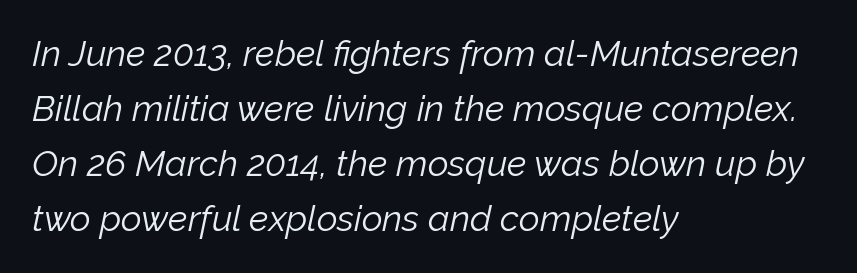
{"italic": "yes", "lean": "right", "slant_degrees": 12, "bold": "no", "weight": "light", "width": "normal", "stroke_contrast": "low", "x_height": "medium", "monospaced": "no", "underline": "no", "align": "left", "line_spacing": "normal", "line_spacing_ratio": 1.53, "letter_spacing": "normal", "letter_spacing_em": 0.0, "glyph_px": 36}
